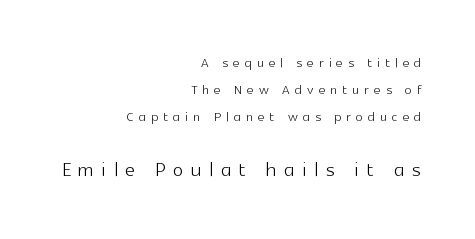
Q: Is the text bold? A: No.
Q: Is the text italic (slanted)? A: No, it is upright.
Q: Is the text underlined? A: No.
Q: How is the paragraph aligned? A: Right-aligned.
Q: Is the spacing between letters normal or unusually wide? A: Unusually wide.
Q: Is the spacing between lines tight, normal or loose? A: Normal.
Q: Which block of text is set in a larger size, the first (top) or the second (bottom)? A: The second (bottom) one.
